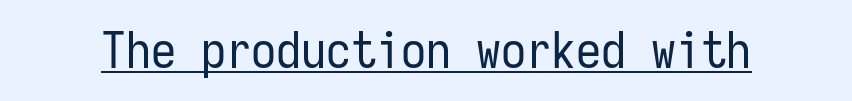
{"serif": "no", "italic": "no", "bold": "no", "weight": "regular", "width": "condensed", "stroke_contrast": "low", "x_height": "medium", "monospaced": "yes", "underline": "yes", "letter_spacing": "normal", "letter_spacing_em": 0.0, "glyph_px": 50}
